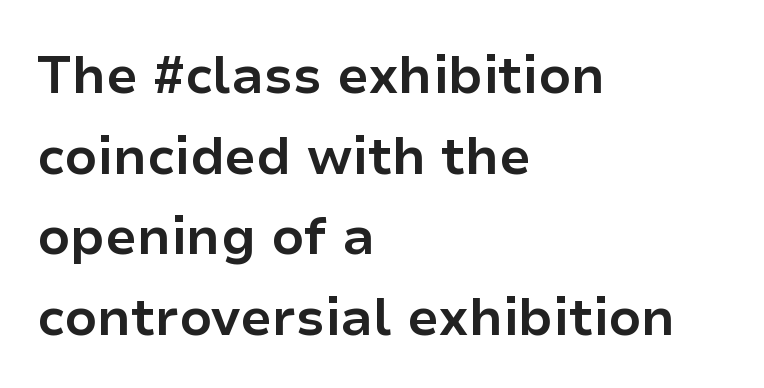
The image shows 52 px bold sans-serif type, upright; set left-aligned, normal line spacing (1.55x), normal letter spacing, not underlined; low stroke contrast and a medium x-height.
